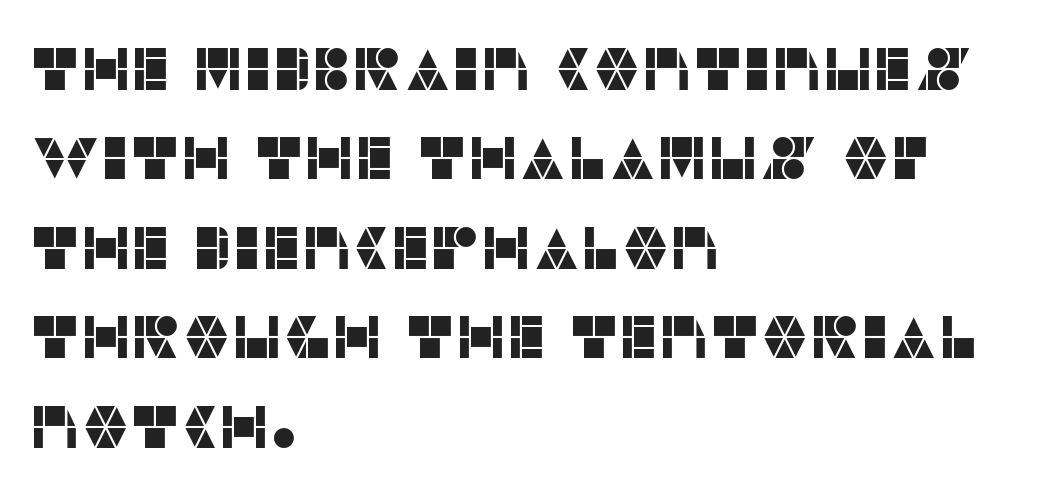
These lines were composed using upright roman letters. Leading: standard. Here the designer chose a conventional face with non-uniform glyph widths. Just letters on the line, the space beneath them empty. Line starts are locked; line ends wander. Font category for this specimen: sans-serif.
